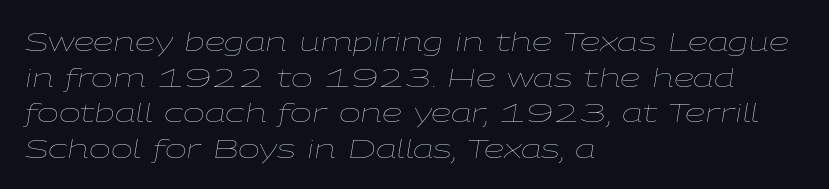
Q: Is the text bold? A: No.
Q: Is the text italic (slanted)? A: Yes, it leans right by about 9 degrees.
Q: Is the text underlined? A: No.
Q: How is the paragraph aligned? A: Left-aligned.
Q: Is the spacing between letters normal or unusually wide? A: Normal.
Q: Is the spacing between lines tight, normal or loose? A: Normal.
